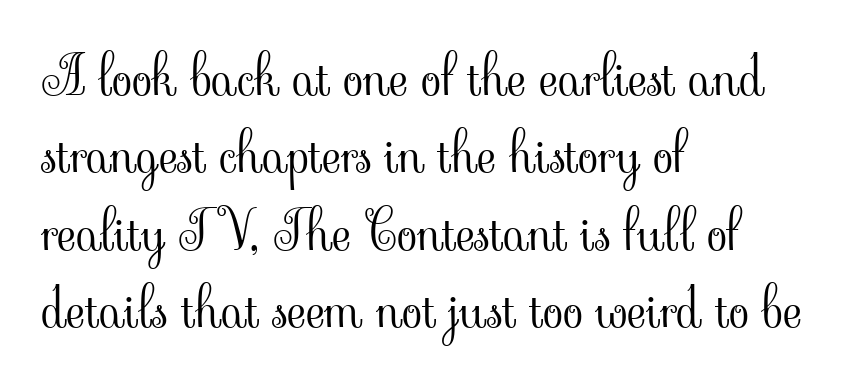
{"serif": "yes", "italic": "no", "bold": "no", "weight": "light", "width": "normal", "stroke_contrast": "low", "x_height": "small", "monospaced": "no", "underline": "no", "align": "left", "line_spacing": "normal", "line_spacing_ratio": 1.46, "letter_spacing": "normal", "letter_spacing_em": 0.0, "glyph_px": 53}
